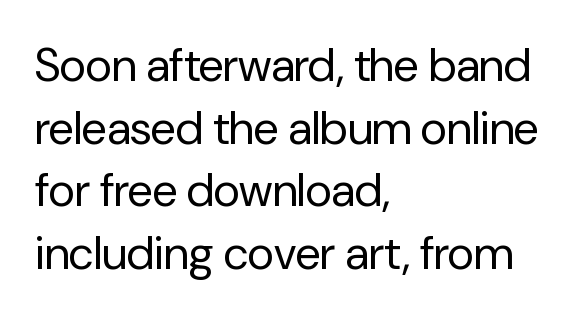
{"serif": "no", "italic": "no", "bold": "no", "weight": "regular", "width": "normal", "stroke_contrast": "low", "x_height": "medium", "monospaced": "no", "underline": "no", "align": "left", "line_spacing": "normal", "line_spacing_ratio": 1.36, "letter_spacing": "normal", "letter_spacing_em": 0.0, "glyph_px": 46}
